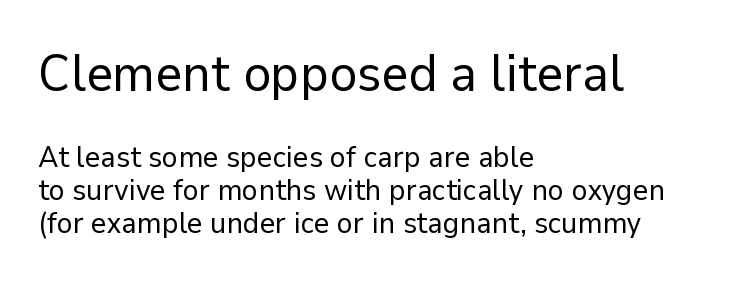
{"serif": "no", "italic": "no", "bold": "no", "weight": "regular", "width": "normal", "stroke_contrast": "low", "x_height": "medium", "monospaced": "no", "underline": "no", "align": "left", "line_spacing": "tight", "line_spacing_ratio": 1.09, "letter_spacing": "normal", "letter_spacing_em": 0.0, "larger_block": "first", "size_ratio": 1.73, "glyph_px": 52}
